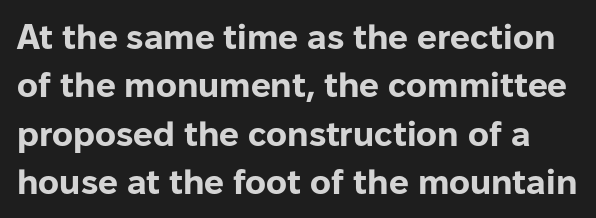
Q: Is the text bold? A: Yes.
Q: Is the text italic (slanted)? A: No, it is upright.
Q: Is the typeface a serif or a sans-serif typeface? A: Sans-serif.
Q: Is the text underlined? A: No.
Q: Is the spacing between letters normal or unusually wide? A: Normal.
Q: Is the spacing between lines tight, normal or loose? A: Normal.
Q: Width (condensed, normal, or wide)? A: Normal.
Q: Stroke contrast? A: Low.
Q: x-height? A: Medium.
Q: Monospaced? A: No.
